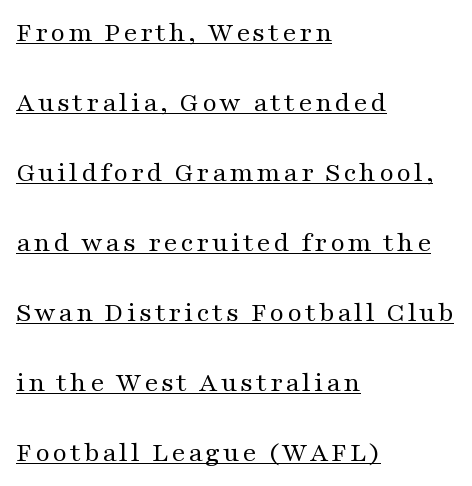
Q: Is the text bold? A: No.
Q: Is the text italic (slanted)? A: No, it is upright.
Q: Is the typeface a serif or a sans-serif typeface? A: Serif.
Q: Is the text underlined? A: Yes.
Q: How is the paragraph aligned? A: Left-aligned.
Q: Is the spacing between lines tight, normal or loose? A: Loose.
Q: Width (condensed, normal, or wide)? A: Wide.
Q: Stroke contrast? A: Medium.
Q: x-height? A: Medium.
Q: Monospaced? A: No.
